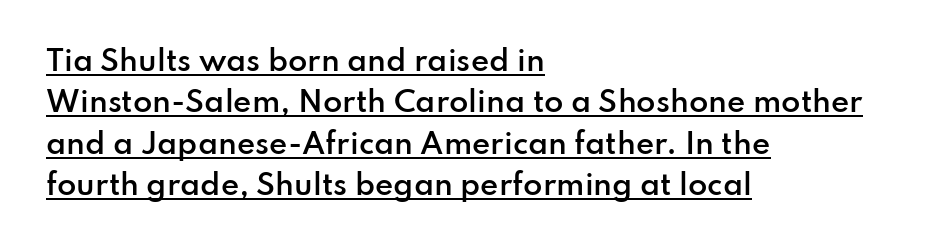
The image shows 28 px semibold sans-serif type, upright; set left-aligned, normal line spacing (1.48x), normal letter spacing, underlined; low stroke contrast and a small x-height.
